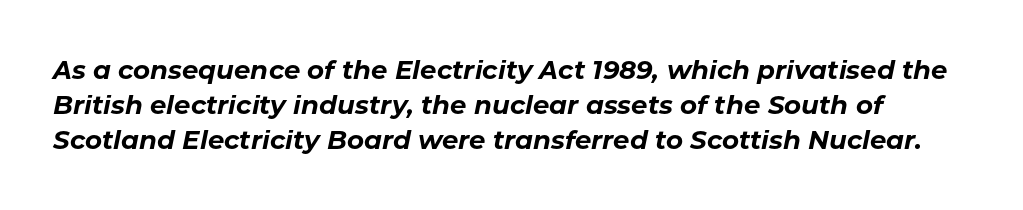
The image shows 26 px bold type, italic (leaning right); set normal line spacing (1.35x), normal letter spacing, not underlined.
